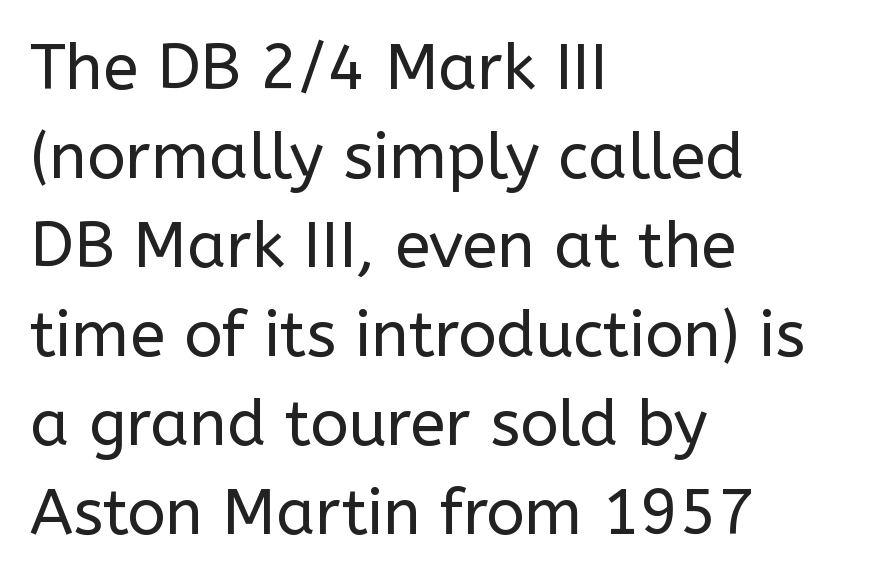
{"serif": "no", "italic": "no", "bold": "no", "weight": "regular", "width": "normal", "stroke_contrast": "low", "x_height": "medium", "monospaced": "no", "underline": "no", "align": "left", "line_spacing": "normal", "line_spacing_ratio": 1.39, "letter_spacing": "normal", "letter_spacing_em": 0.0, "glyph_px": 64}
